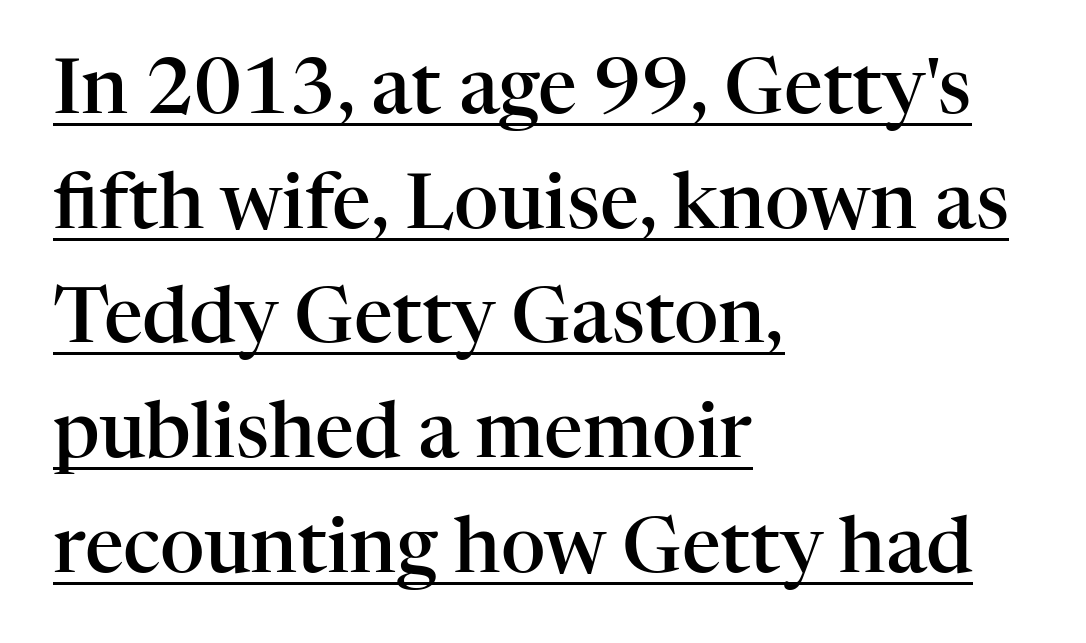
Q: Is the text bold? A: Semi-bold.
Q: Is the text italic (slanted)? A: No, it is upright.
Q: Is the typeface a serif or a sans-serif typeface? A: Serif.
Q: Is the text underlined? A: Yes.
Q: How is the paragraph aligned? A: Left-aligned.
Q: Is the spacing between letters normal or unusually wide? A: Normal.
Q: Is the spacing between lines tight, normal or loose? A: Normal.
Q: Width (condensed, normal, or wide)? A: Normal.
Q: Stroke contrast? A: High.
Q: x-height? A: Medium.
Q: Monospaced? A: No.
